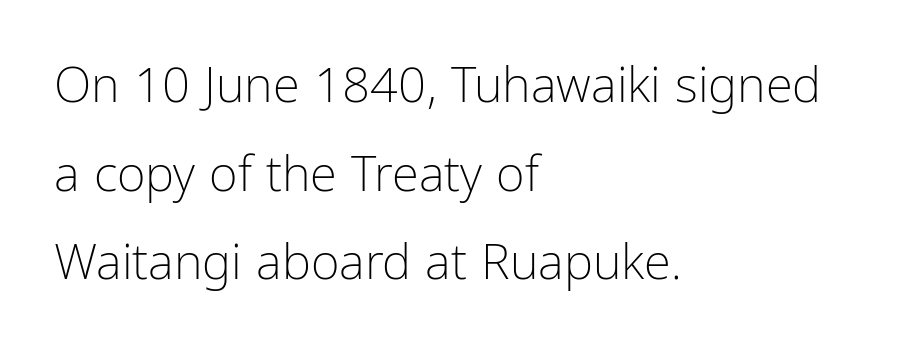
The image shows 49 px light, condensed sans-serif type, upright; set left-aligned, line spacing 1.81x, normal letter spacing, not underlined; low stroke contrast and a medium x-height.
